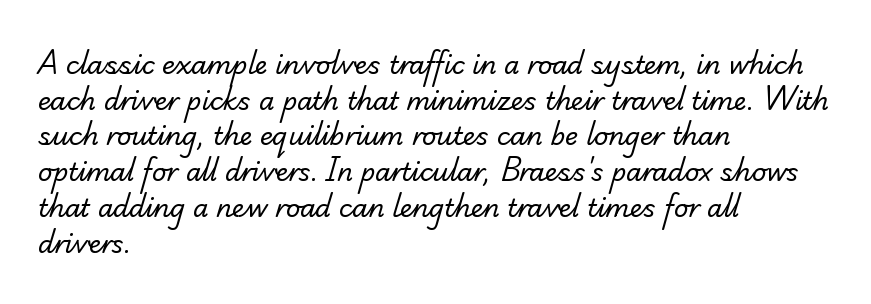
Q: Is the text bold? A: No.
Q: Is the text underlined? A: No.
Q: How is the paragraph aligned? A: Left-aligned.
Q: Is the spacing between letters normal or unusually wide? A: Normal.
Q: Is the spacing between lines tight, normal or loose? A: Normal.
